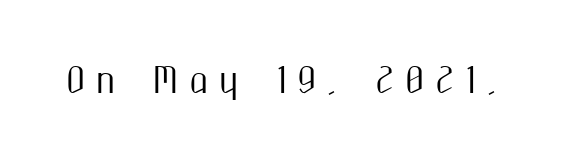
Q: Is the text italic (slanted)? A: No, it is upright.
Q: Is the typeface a serif or a sans-serif typeface? A: Sans-serif.
Q: Is the text underlined? A: No.
Q: Is the spacing between letters normal or unusually wide? A: Unusually wide.
Q: Width (condensed, normal, or wide)? A: Condensed.
Q: Stroke contrast? A: Medium.
Q: x-height? A: Medium.
Q: Monospaced? A: No.
